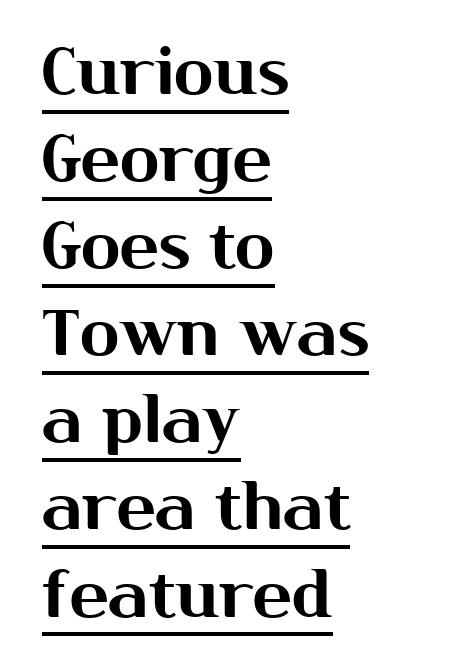
Q: Is the text italic (slanted)? A: No, it is upright.
Q: Is the typeface a serif or a sans-serif typeface? A: Sans-serif.
Q: Is the text underlined? A: Yes.
Q: How is the paragraph aligned? A: Left-aligned.
Q: Is the spacing between letters normal or unusually wide? A: Normal.
Q: Is the spacing between lines tight, normal or loose? A: Normal.
Q: Width (condensed, normal, or wide)? A: Normal.
Q: Stroke contrast? A: Medium.
Q: x-height? A: Medium.
Q: Monospaced? A: No.
